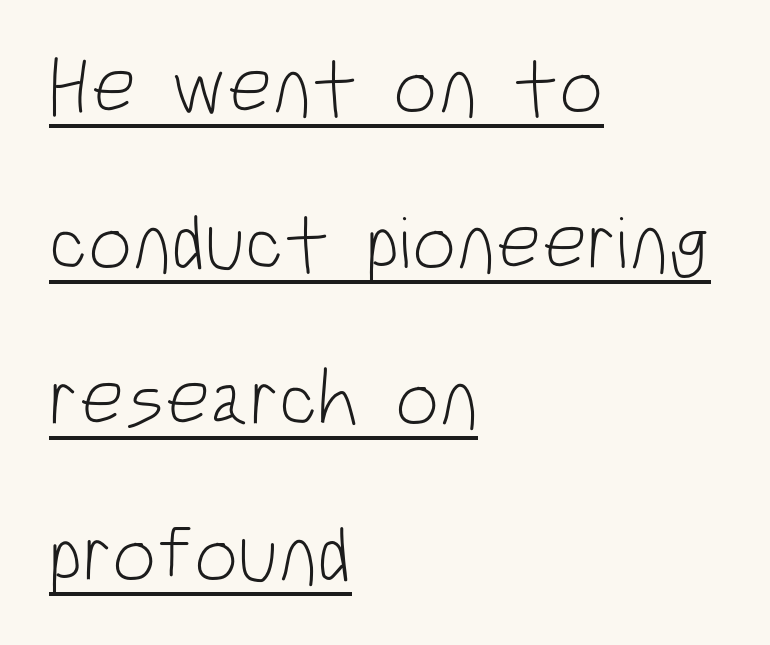
{"serif": "no", "italic": "no", "bold": "no", "weight": "light", "width": "condensed", "stroke_contrast": "low", "x_height": "large", "monospaced": "no", "underline": "yes", "align": "left", "line_spacing": "loose", "line_spacing_ratio": 2.0, "letter_spacing": "normal", "letter_spacing_em": 0.0, "glyph_px": 78}
